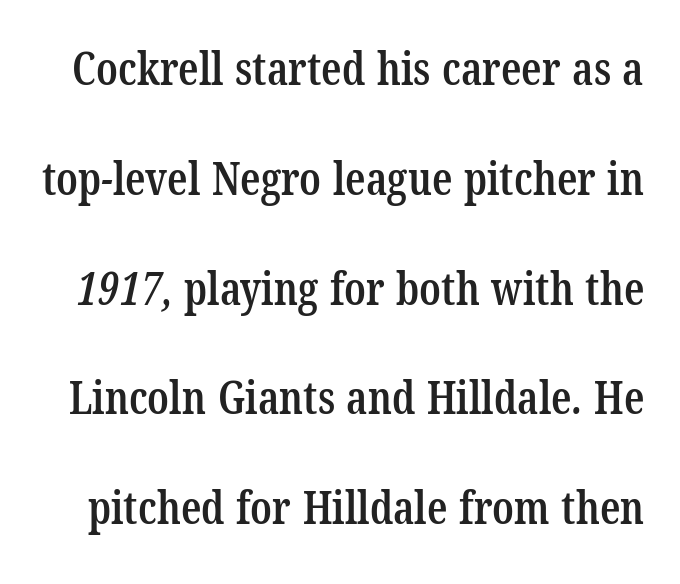
The image shows 45 px semibold, condensed serif type; set loose line spacing (2.44x), normal letter spacing, not underlined; low stroke contrast and a medium x-height.
